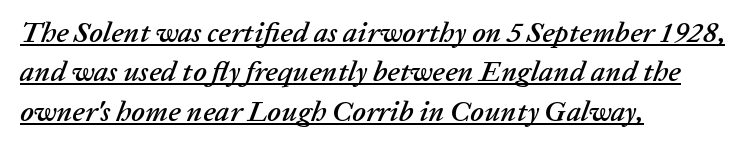
The image shows 29 px text type, italic (leaning right); set left-aligned, normal line spacing (1.36x), normal letter spacing, underlined; low stroke contrast and a medium x-height.
